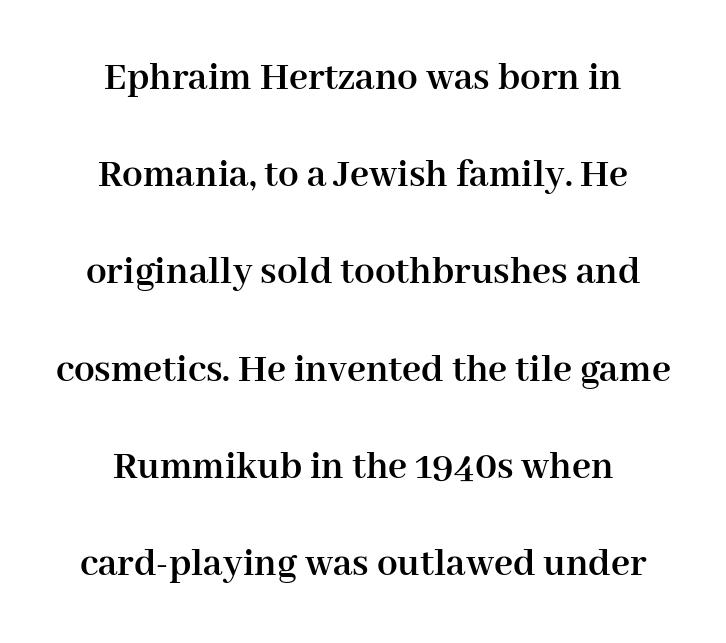
The image shows 41 px semibold serif type, upright; set centered, loose line spacing (2.37x), normal letter spacing, not underlined; high stroke contrast and a medium x-height.
